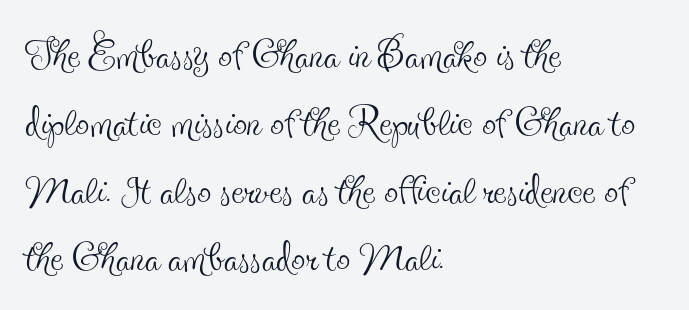
The image shows 56 px thin, condensed serif type; set left-aligned, line spacing 1.21x, normal letter spacing, not underlined; a small x-height.
